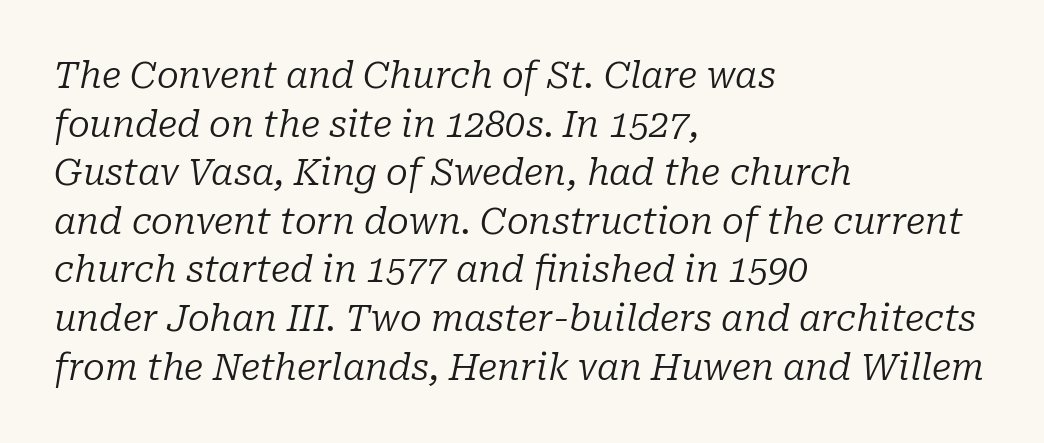
The image shows 36 px regular-weight serif type, italic (leaning right); set left-aligned, normal line spacing (1.35x), normal letter spacing, not underlined; low stroke contrast and a medium x-height.
